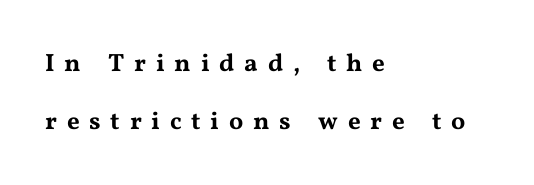
The image shows 25 px text type, upright; set left-aligned, loose line spacing (2.31x), unusually wide letter spacing (+0.39 em), not underlined.
